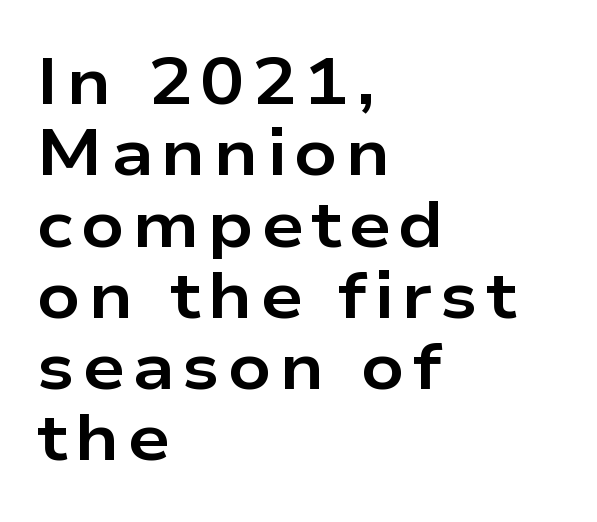
Q: Is the text bold? A: Yes.
Q: Is the text italic (slanted)? A: No, it is upright.
Q: Is the typeface a serif or a sans-serif typeface? A: Sans-serif.
Q: Is the text underlined? A: No.
Q: How is the paragraph aligned? A: Left-aligned.
Q: Is the spacing between lines tight, normal or loose? A: Tight.
Q: Width (condensed, normal, or wide)? A: Wide.
Q: Stroke contrast? A: Low.
Q: x-height? A: Medium.
Q: Monospaced? A: No.
